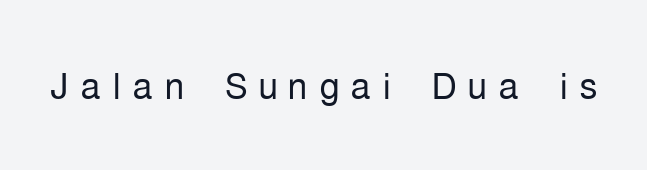
The image shows 51 px light, condensed sans-serif type, upright; set unusually wide letter spacing (+0.22 em), not underlined; low stroke contrast and a medium x-height.
